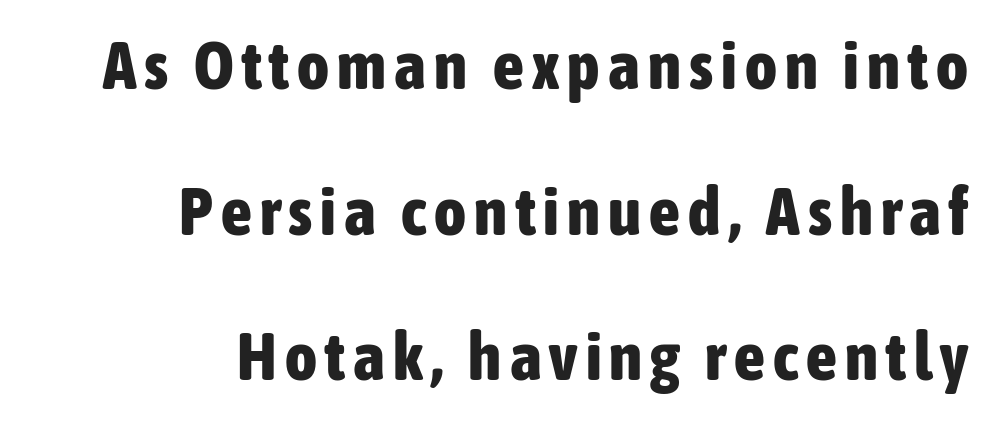
Q: Is the text bold? A: Yes.
Q: Is the text italic (slanted)? A: No, it is upright.
Q: Is the typeface a serif or a sans-serif typeface? A: Sans-serif.
Q: Is the text underlined? A: No.
Q: How is the paragraph aligned? A: Right-aligned.
Q: Is the spacing between lines tight, normal or loose? A: Loose.
Q: Width (condensed, normal, or wide)? A: Condensed.
Q: Stroke contrast? A: Low.
Q: x-height? A: Medium.
Q: Monospaced? A: No.
